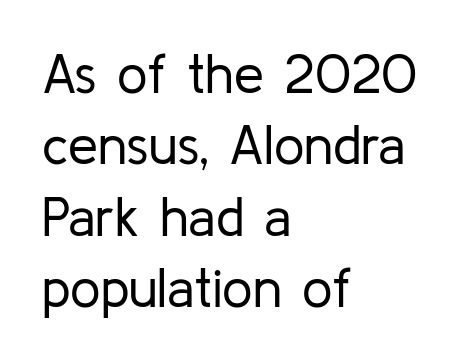
{"serif": "no", "italic": "no", "bold": "no", "weight": "regular", "width": "normal", "stroke_contrast": "low", "x_height": "medium", "monospaced": "no", "underline": "no", "align": "left", "line_spacing": "normal", "line_spacing_ratio": 1.32, "letter_spacing": "normal", "letter_spacing_em": 0.0, "glyph_px": 54}
